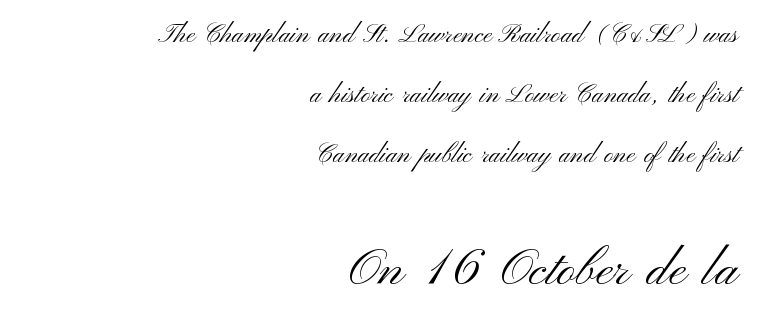
{"serif": "no", "bold": "no", "weight": "light", "width": "wide", "stroke_contrast": "medium", "x_height": "small", "monospaced": "no", "underline": "no", "align": "right", "line_spacing": "loose", "line_spacing_ratio": 2.3, "letter_spacing": "normal", "letter_spacing_em": 0.0, "larger_block": "second", "size_ratio": 1.96, "glyph_px": 51}
